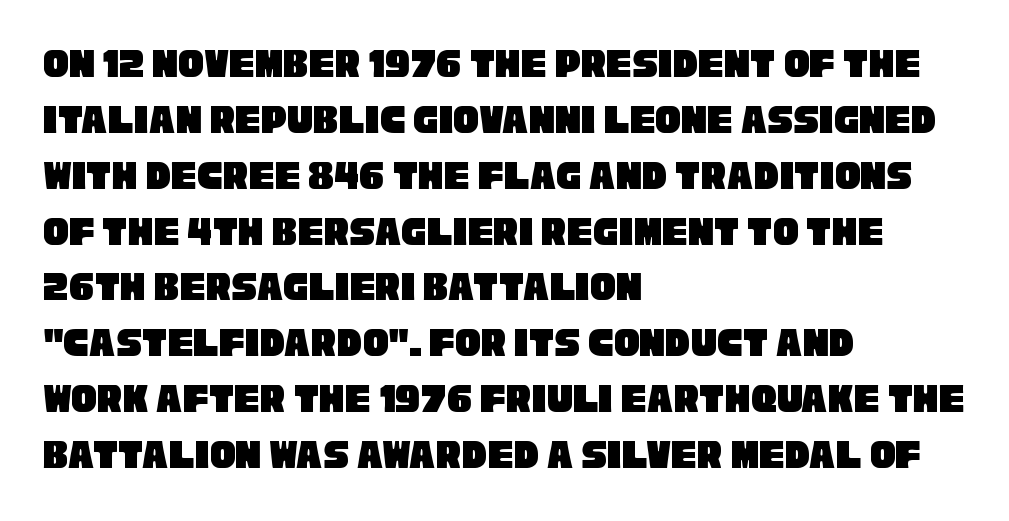
Leading: standard. No word sits above an underline. The lines in this sample share a left origin and differ only in where they stop. Honestly, the letter spacing is just normal — you wouldn't notice it.
